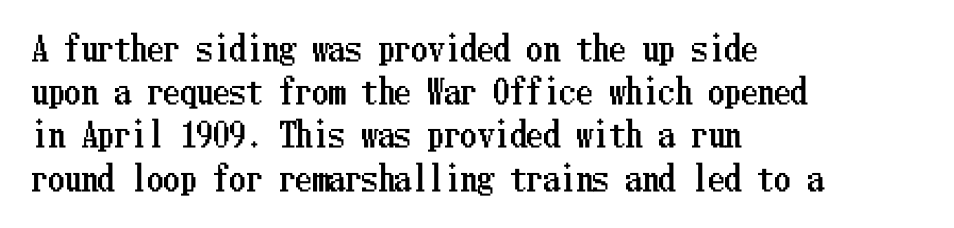
Q: Is the text italic (slanted)? A: No, it is upright.
Q: Is the text underlined? A: No.
Q: How is the paragraph aligned? A: Left-aligned.
Q: Is the spacing between letters normal or unusually wide? A: Normal.
Q: Is the spacing between lines tight, normal or loose? A: Normal.
Q: Width (condensed, normal, or wide)? A: Condensed.
Q: Stroke contrast? A: Low.
Q: x-height? A: Medium.
